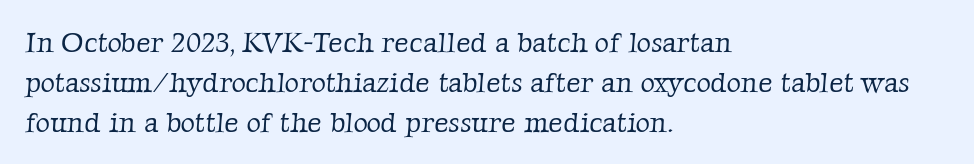
The text block is weighted toward the left margin, trailing off unevenly rightward. Descenders are the only things crossing below the line. The letters look calm and open, with moderate or lighter stems. These lines are rendered in a variable-pitch font.
